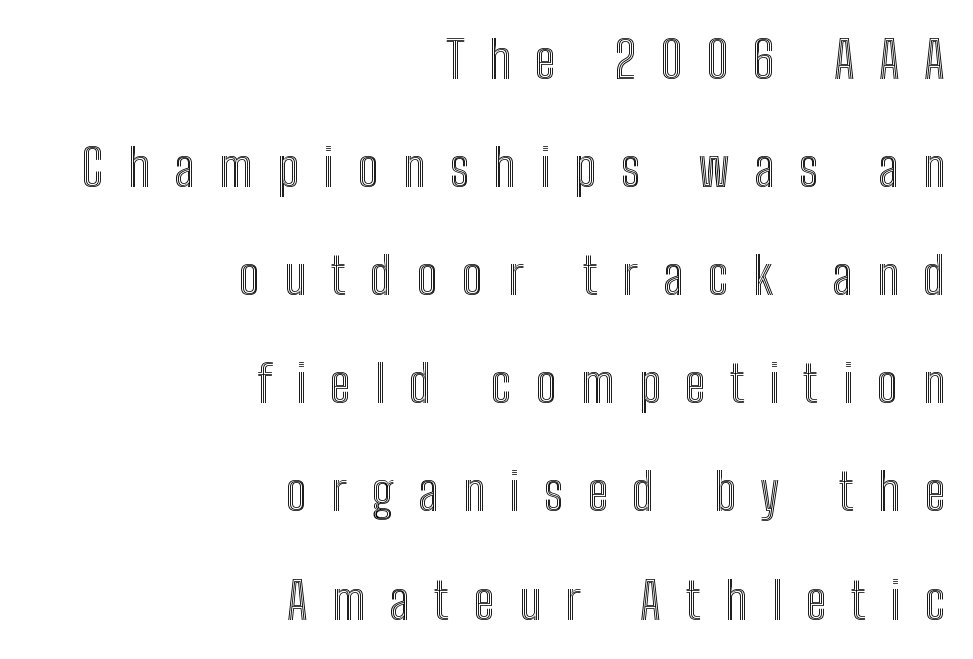
Check under the words: just untouched page. The rag falls on the left side of this text block. The type is letterspaced generously, with wide tracking. Is this a fixed-width face? No — the glyphs have proportional, varying widths. The block of text is sparse from top to bottom, with ample space between rows.
